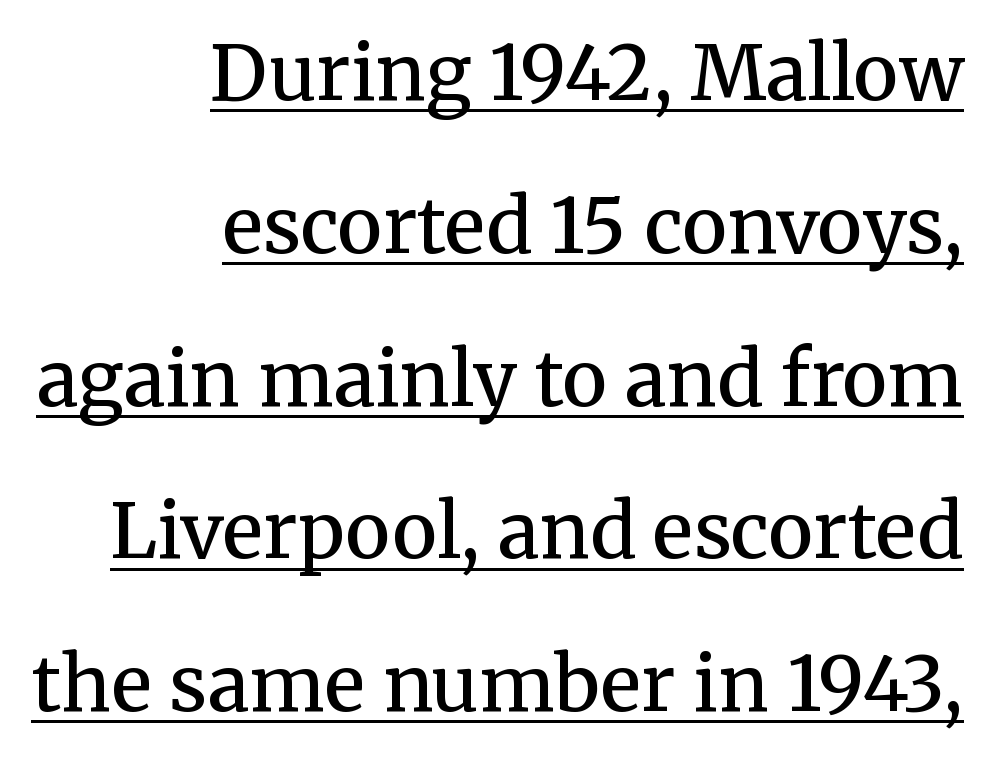
{"serif": "yes", "italic": "no", "bold": "semi", "weight": "semibold", "width": "normal", "stroke_contrast": "medium", "x_height": "medium", "monospaced": "no", "underline": "yes", "align": "right", "line_spacing": "loose", "line_spacing_ratio": 2.01, "letter_spacing": "normal", "letter_spacing_em": 0.0, "glyph_px": 76}
